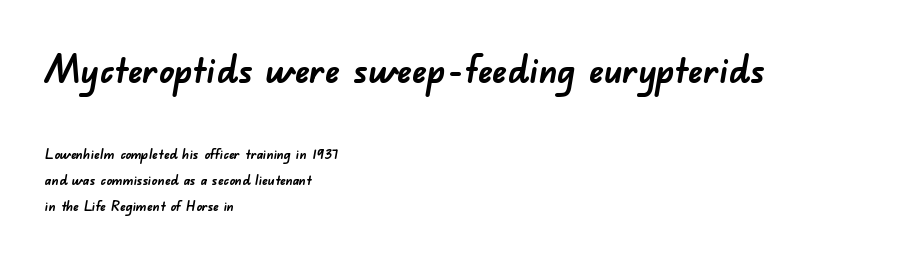
{"serif": "no", "bold": "yes", "weight": "semibold", "width": "normal", "stroke_contrast": "low", "x_height": "small", "monospaced": "no", "underline": "no", "align": "left", "line_spacing_ratio": 1.87, "letter_spacing": "normal", "letter_spacing_em": 0.0, "larger_block": "first", "size_ratio": 2.64, "glyph_px": 37}
